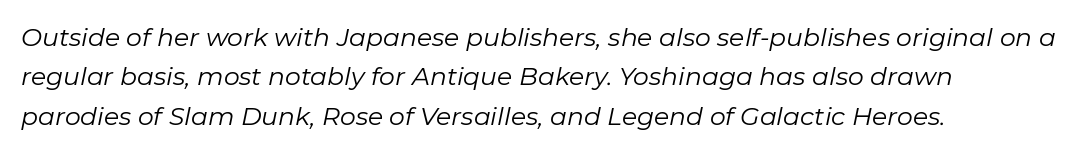
Q: Is the text bold? A: No.
Q: Is the text italic (slanted)? A: Yes, it leans right by about 11 degrees.
Q: Is the text underlined? A: No.
Q: How is the paragraph aligned? A: Left-aligned.
Q: Is the spacing between letters normal or unusually wide? A: Normal.
Q: Is the spacing between lines tight, normal or loose? A: Normal.
